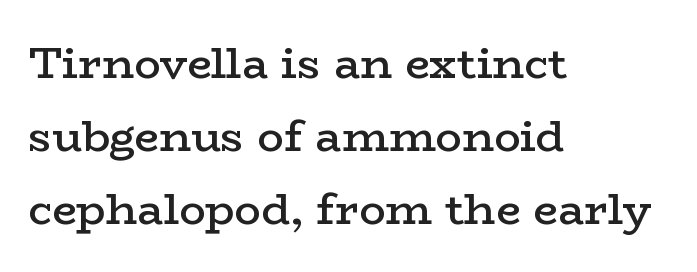
{"serif": "yes", "italic": "no", "bold": "semi", "weight": "semibold", "width": "wide", "stroke_contrast": "low", "x_height": "medium", "monospaced": "no", "underline": "no", "align": "left", "line_spacing": "normal", "line_spacing_ratio": 1.66, "letter_spacing": "normal", "letter_spacing_em": 0.0, "glyph_px": 44}
